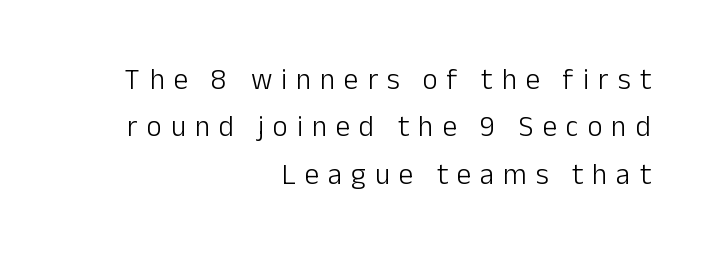
The image shows 29 px light sans-serif type, upright; set right-aligned, normal line spacing (1.63x), unusually wide letter spacing (+0.31 em), not underlined; low stroke contrast and a medium x-height.
